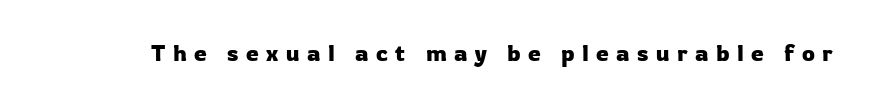
Does extra space separate the letters? Yes, quite a lot of it. Upright lettering throughout. The gap between lines stays unmarked.
